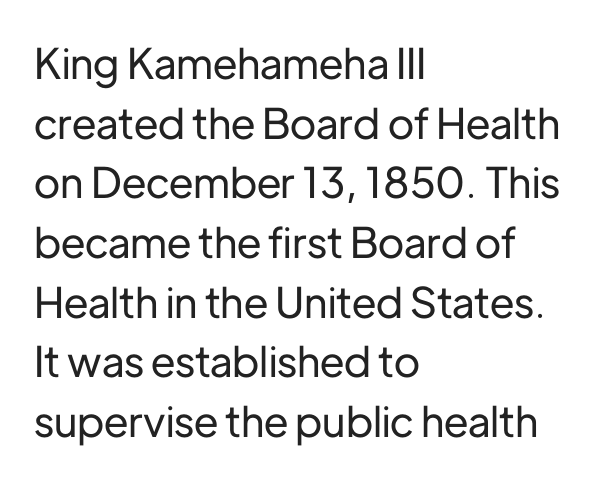
The image shows 42 px sans-serif type, upright; set left-aligned, normal line spacing (1.42x), normal letter spacing, not underlined; low stroke contrast and a medium x-height.
